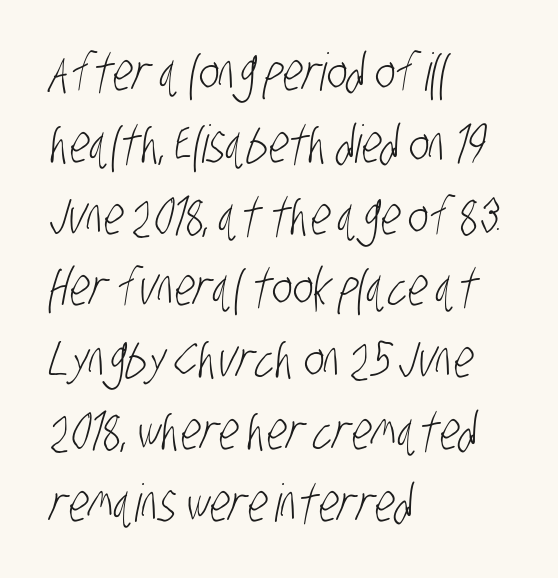
The image shows 52 px light, condensed sans-serif type; set left-aligned, normal line spacing (1.38x), normal letter spacing, not underlined; low stroke contrast and a large x-height.
